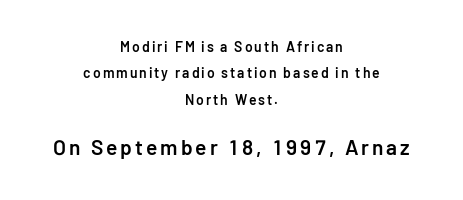
{"italic": "no", "bold": "semi", "underline": "no", "align": "center", "line_spacing_ratio": 1.88, "larger_block": "second", "size_ratio": 1.5, "glyph_px": 21}
